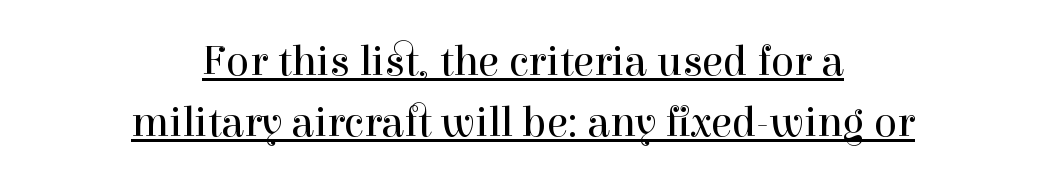
In CSS terms this would be text-align: center. The glyphs are accompanied by a horizontal stroke just below them. Little horizontal feet cap the strokes, marking this as serif type. Tall strokes in this sample are plumb rather than angled. The strokes carry an ordinary text weight at most.
